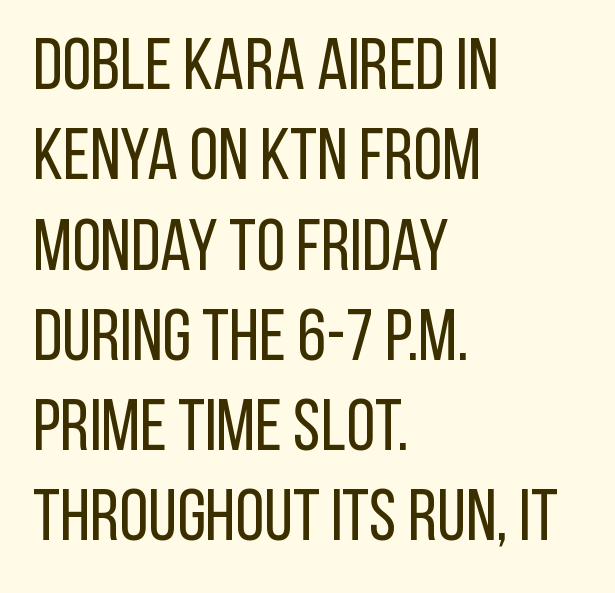
Q: Is the text bold? A: No.
Q: Is the text italic (slanted)? A: No, it is upright.
Q: Is the typeface a serif or a sans-serif typeface? A: Sans-serif.
Q: Is the text underlined? A: No.
Q: How is the paragraph aligned? A: Left-aligned.
Q: Is the spacing between letters normal or unusually wide? A: Normal.
Q: Width (condensed, normal, or wide)? A: Condensed.
Q: Stroke contrast? A: Low.
Q: x-height? A: Large.
Q: Monospaced? A: No.
